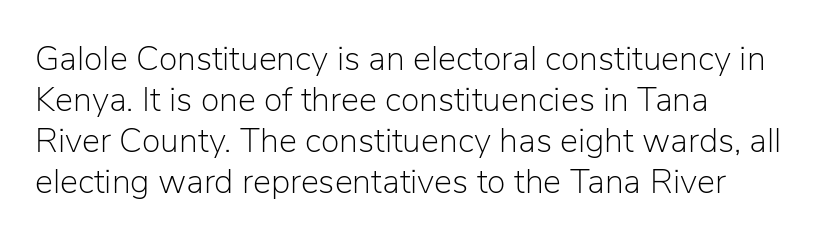
The image shows 34 px light sans-serif type, upright; set left-aligned, line spacing 1.21x, normal letter spacing, not underlined; low stroke contrast and a medium x-height.
